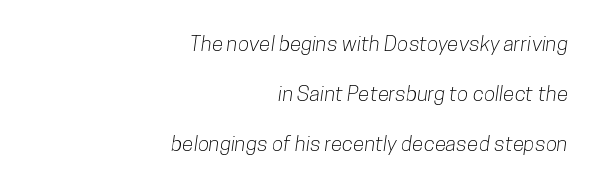
{"underline": "no", "align": "right", "line_spacing": "loose", "line_spacing_ratio": 2.37, "letter_spacing": "normal", "letter_spacing_em": 0.0, "glyph_px": 21}
